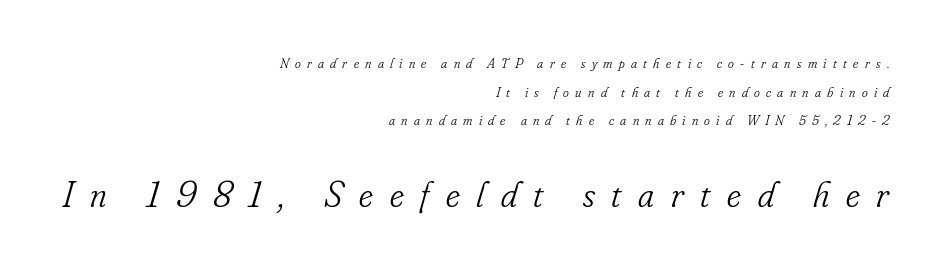
Q: Is the text bold? A: No.
Q: Is the text italic (slanted)? A: Yes, it leans right by about 16 degrees.
Q: Is the typeface a serif or a sans-serif typeface? A: Serif.
Q: Is the text underlined? A: No.
Q: How is the paragraph aligned? A: Right-aligned.
Q: Is the spacing between letters normal or unusually wide? A: Unusually wide.
Q: Is the spacing between lines tight, normal or loose? A: Loose.
Q: Which block of text is set in a larger size, the first (top) or the second (bottom)? A: The second (bottom) one.
Q: Width (condensed, normal, or wide)? A: Condensed.
Q: Stroke contrast? A: Low.
Q: x-height? A: Small.
Q: Monospaced? A: No.
